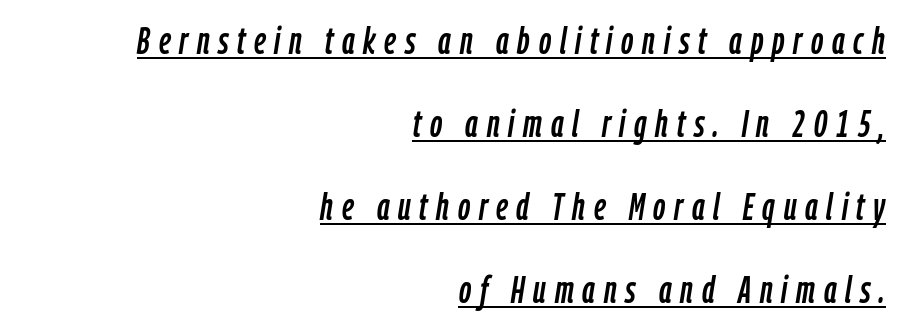
Slant detected: the letters are inclined. Glyph-to-glyph distance is far greater than everyday printed text. Reading down the column, the eye jumps a long way to each next line. You can see a thin bar hugging the bottom of the glyphs.
